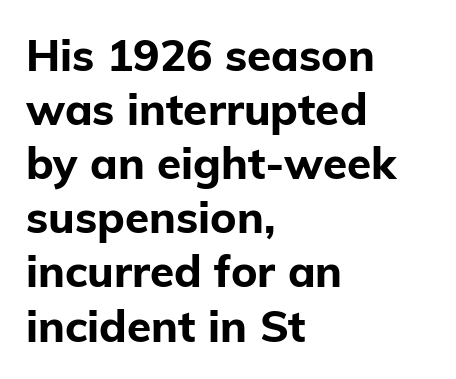
Q: Is the text bold? A: Yes.
Q: Is the text italic (slanted)? A: No, it is upright.
Q: Is the typeface a serif or a sans-serif typeface? A: Sans-serif.
Q: Is the text underlined? A: No.
Q: How is the paragraph aligned? A: Left-aligned.
Q: Is the spacing between letters normal or unusually wide? A: Normal.
Q: Width (condensed, normal, or wide)? A: Normal.
Q: Stroke contrast? A: Low.
Q: x-height? A: Medium.
Q: Monospaced? A: No.
